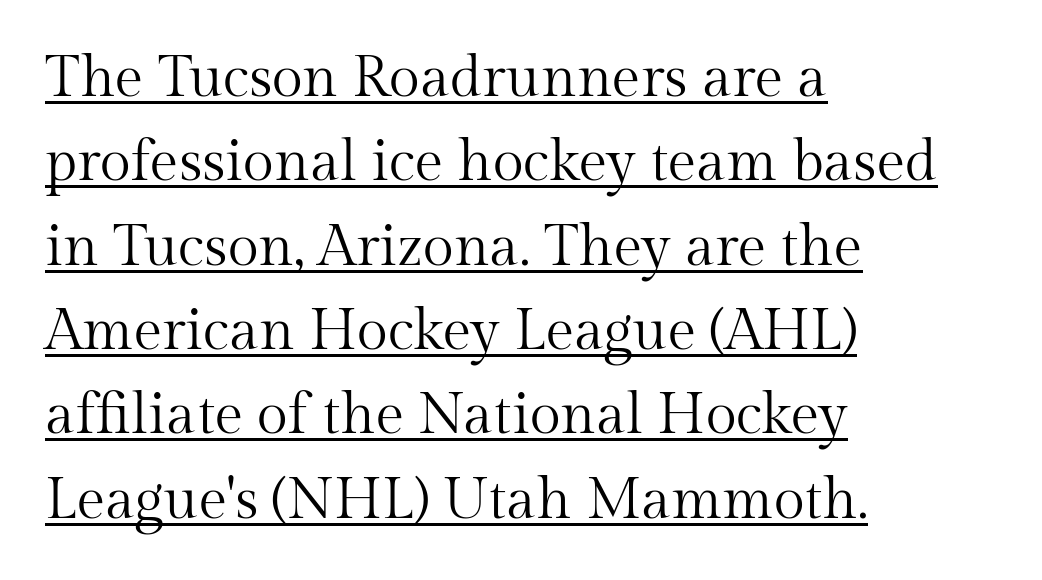
Q: Is the text bold? A: No.
Q: Is the text italic (slanted)? A: No, it is upright.
Q: Is the typeface a serif or a sans-serif typeface? A: Serif.
Q: Is the text underlined? A: Yes.
Q: How is the paragraph aligned? A: Left-aligned.
Q: Is the spacing between letters normal or unusually wide? A: Normal.
Q: Is the spacing between lines tight, normal or loose? A: Normal.
Q: Width (condensed, normal, or wide)? A: Normal.
Q: Stroke contrast? A: Medium.
Q: x-height? A: Medium.
Q: Monospaced? A: No.
